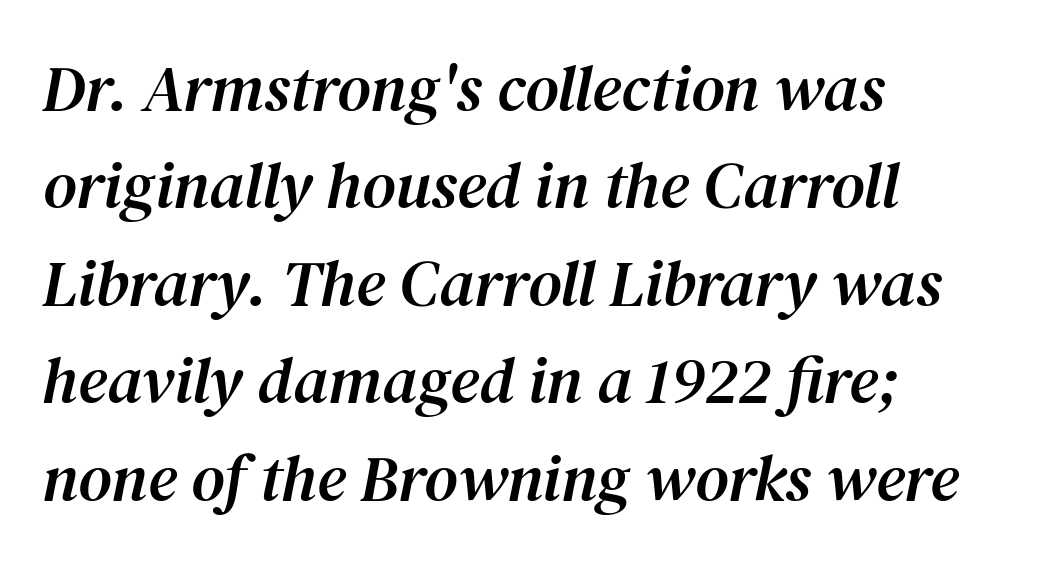
The image shows 65 px serif type, italic (leaning right); set left-aligned, normal line spacing (1.5x), normal letter spacing, not underlined; medium stroke contrast and a medium x-height.
